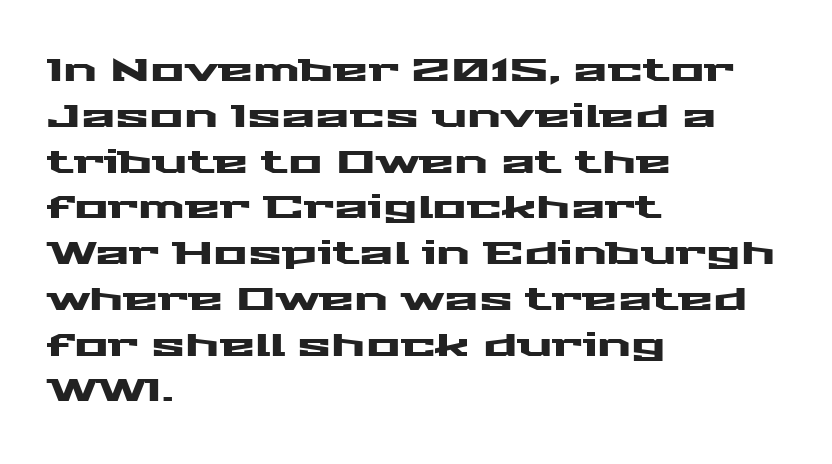
{"serif": "no", "italic": "no", "width": "wide", "stroke_contrast": "medium", "x_height": "medium", "monospaced": "no", "underline": "no", "align": "left", "line_spacing": "normal", "line_spacing_ratio": 1.43, "letter_spacing": "normal", "letter_spacing_em": 0.0, "glyph_px": 32}
